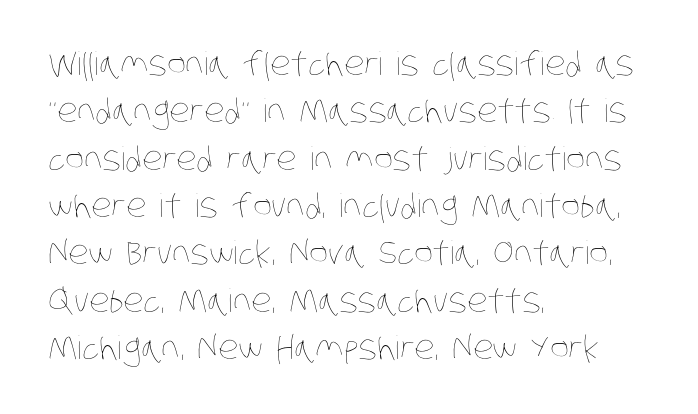
The image shows 32 px thin, condensed type; set left-aligned, normal line spacing (1.48x), normal letter spacing, not underlined; low stroke contrast and a large x-height.
